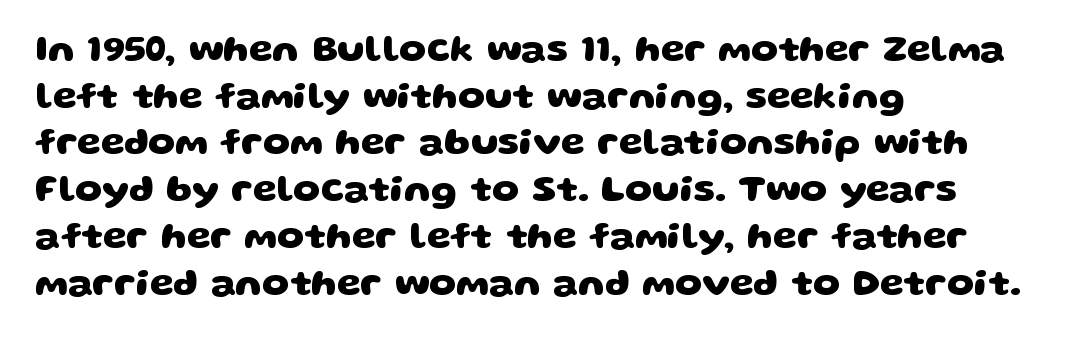
{"serif": "no", "bold": "yes", "weight": "heavy", "width": "wide", "stroke_contrast": "low", "x_height": "large", "monospaced": "no", "underline": "no", "align": "left", "line_spacing_ratio": 1.23, "letter_spacing": "normal", "letter_spacing_em": 0.0, "glyph_px": 38}
